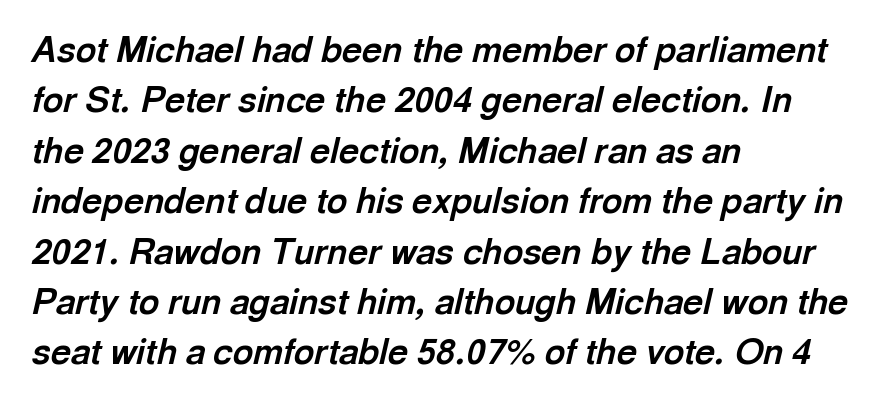
Q: Is the text bold? A: Yes.
Q: Is the text italic (slanted)? A: Yes, it leans right by about 13 degrees.
Q: Is the text underlined? A: No.
Q: How is the paragraph aligned? A: Left-aligned.
Q: Is the spacing between letters normal or unusually wide? A: Normal.
Q: Is the spacing between lines tight, normal or loose? A: Normal.
Q: Width (condensed, normal, or wide)? A: Normal.
Q: x-height? A: Medium.
Q: Monospaced? A: No.
